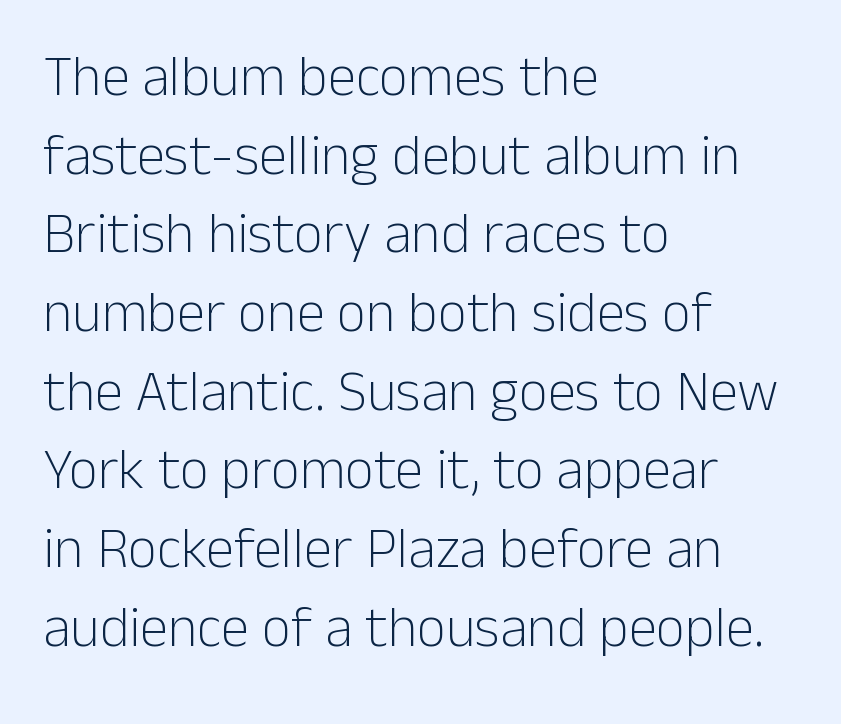
{"serif": "no", "italic": "no", "bold": "no", "weight": "light", "width": "normal", "stroke_contrast": "low", "x_height": "medium", "monospaced": "no", "underline": "no", "align": "left", "line_spacing": "normal", "line_spacing_ratio": 1.38, "letter_spacing": "normal", "letter_spacing_em": 0.0, "glyph_px": 57}
